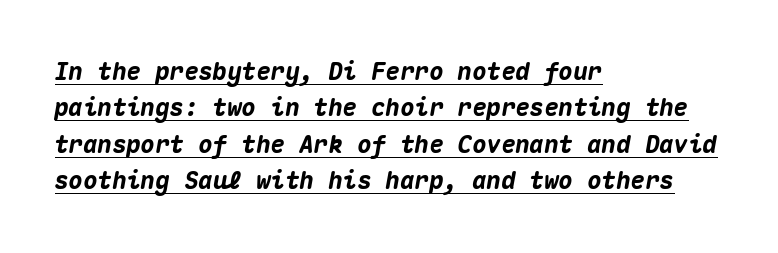
Q: Is the text bold? A: Yes.
Q: Is the text italic (slanted)? A: Yes, it leans right by about 10 degrees.
Q: Is the text underlined? A: Yes.
Q: How is the paragraph aligned? A: Left-aligned.
Q: Is the spacing between letters normal or unusually wide? A: Normal.
Q: Is the spacing between lines tight, normal or loose? A: Normal.
